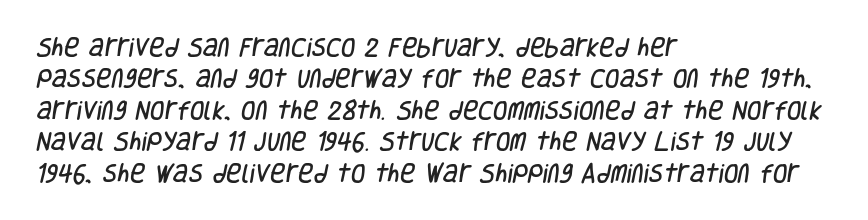
{"underline": "no", "align": "left", "line_spacing": "normal", "line_spacing_ratio": 1.5, "letter_spacing": "normal", "letter_spacing_em": 0.0, "glyph_px": 21}
